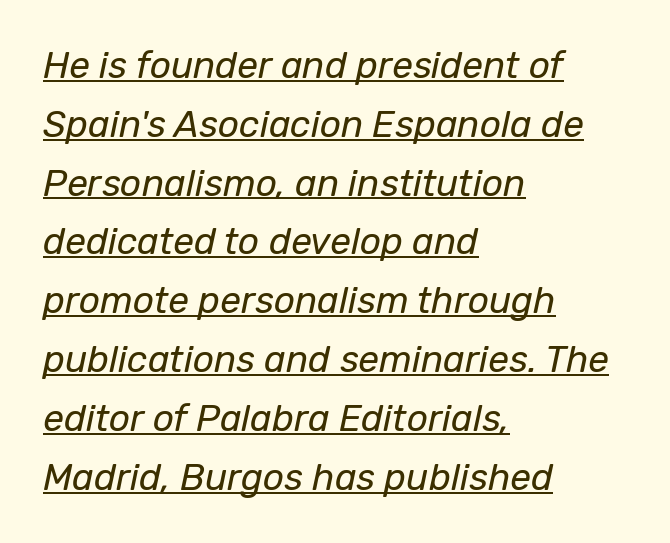
Q: Is the text bold? A: No.
Q: Is the text italic (slanted)? A: Yes, it leans right by about 12 degrees.
Q: Is the text underlined? A: Yes.
Q: How is the paragraph aligned? A: Left-aligned.
Q: Is the spacing between letters normal or unusually wide? A: Normal.
Q: Is the spacing between lines tight, normal or loose? A: Normal.
Q: Width (condensed, normal, or wide)? A: Normal.
Q: Stroke contrast? A: Low.
Q: x-height? A: Medium.
Q: Monospaced? A: No.
